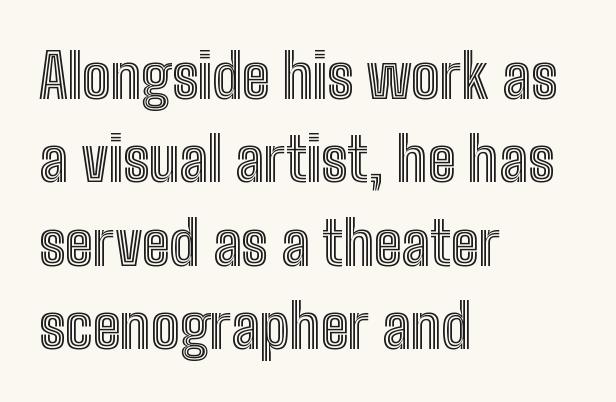
{"italic": "no", "width": "condensed", "x_height": "medium", "monospaced": "no", "underline": "no", "align": "left", "line_spacing": "normal", "line_spacing_ratio": 1.39, "letter_spacing": "normal", "letter_spacing_em": 0.0, "glyph_px": 60}
